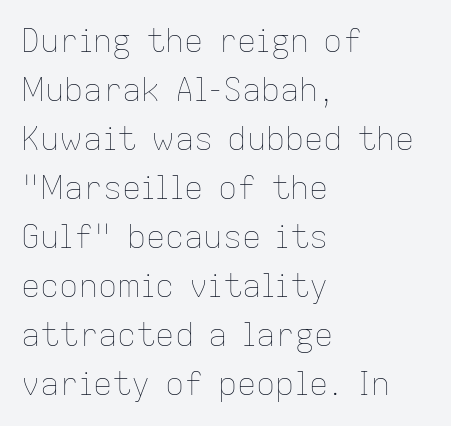
Q: Is the text bold? A: No.
Q: Is the text italic (slanted)? A: No, it is upright.
Q: Is the text underlined? A: No.
Q: How is the paragraph aligned? A: Left-aligned.
Q: Is the spacing between letters normal or unusually wide? A: Normal.
Q: Is the spacing between lines tight, normal or loose? A: Normal.
Q: Width (condensed, normal, or wide)? A: Normal.
Q: Stroke contrast? A: Low.
Q: x-height? A: Medium.
Q: Monospaced? A: No.
